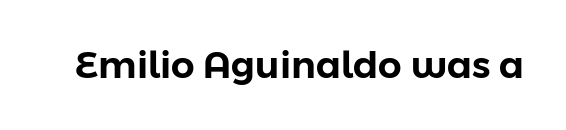
Q: Is the text italic (slanted)? A: No, it is upright.
Q: Is the typeface a serif or a sans-serif typeface? A: Sans-serif.
Q: Is the text underlined? A: No.
Q: Is the spacing between letters normal or unusually wide? A: Normal.
Q: Width (condensed, normal, or wide)? A: Normal.
Q: Stroke contrast? A: Low.
Q: x-height? A: Medium.
Q: Monospaced? A: No.
